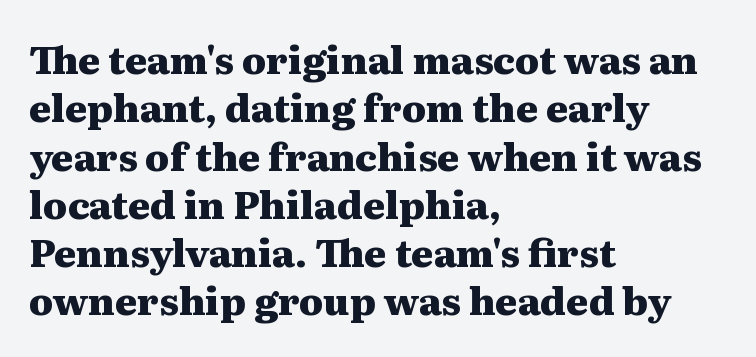
Q: Is the text bold? A: Yes.
Q: Is the text italic (slanted)? A: No, it is upright.
Q: Is the typeface a serif or a sans-serif typeface? A: Serif.
Q: Is the text underlined? A: No.
Q: How is the paragraph aligned? A: Left-aligned.
Q: Is the spacing between letters normal or unusually wide? A: Normal.
Q: Is the spacing between lines tight, normal or loose? A: Normal.
Q: Width (condensed, normal, or wide)? A: Wide.
Q: Stroke contrast? A: Medium.
Q: x-height? A: Medium.
Q: Monospaced? A: No.
